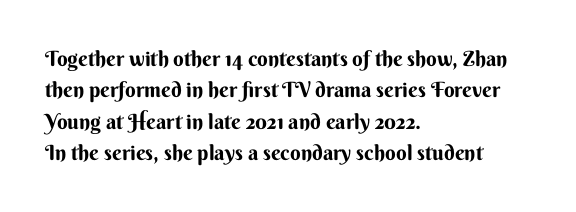
Set as a true bold cut, around the 700 mark. You can tell it's not italic because the verticals are truly vertical. Horizontally, the lines are justified to the leading edge only. Evenly set lines give the paragraph a standard silhouette. Just letters on the line, the space beneath them empty. Compared with typical body copy, the letter spacing here is the same.
